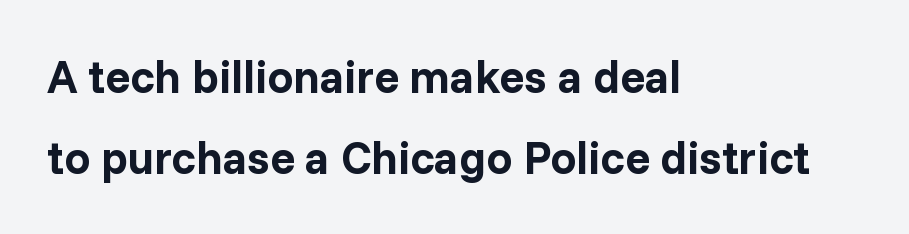
Q: Is the text bold? A: Yes.
Q: Is the text italic (slanted)? A: No, it is upright.
Q: Is the typeface a serif or a sans-serif typeface? A: Sans-serif.
Q: Is the text underlined? A: No.
Q: How is the paragraph aligned? A: Left-aligned.
Q: Is the spacing between letters normal or unusually wide? A: Normal.
Q: Width (condensed, normal, or wide)? A: Normal.
Q: Stroke contrast? A: Low.
Q: x-height? A: Medium.
Q: Monospaced? A: No.
